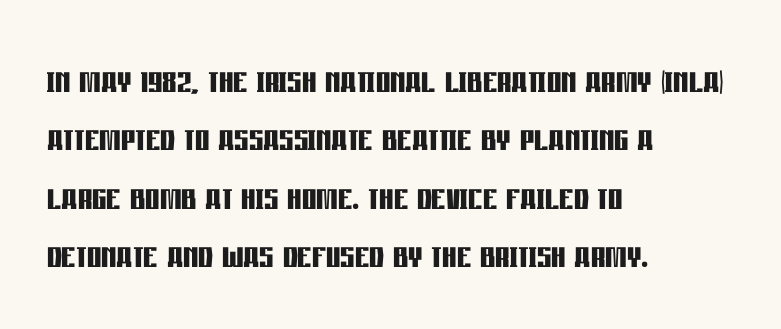
Notice how thick the strokes are: this is what a full bold looks like. In terms of letterspacing, this is plain default setting. Looks like regular typesetting: each glyph gets only the width it needs. One-word summary of the alignment: left. Reading down the column, the eye jumps a familiar distance to each next line.
